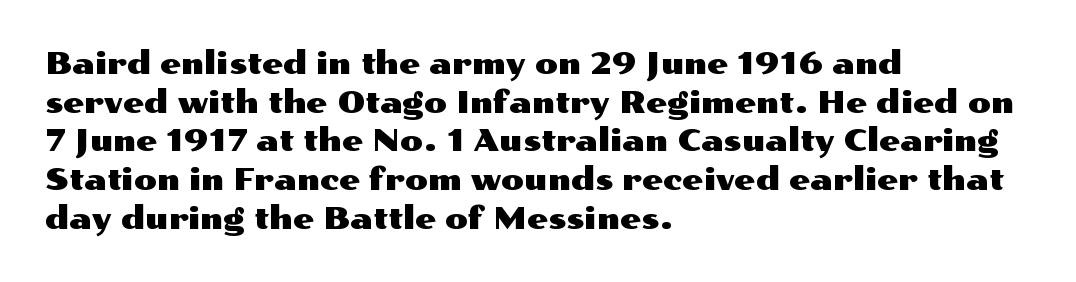
{"serif": "no", "italic": "no", "width": "wide", "stroke_contrast": "medium", "x_height": "medium", "monospaced": "no", "underline": "no", "align": "left", "line_spacing": "normal", "line_spacing_ratio": 1.29, "letter_spacing": "normal", "letter_spacing_em": 0.0, "glyph_px": 30}
